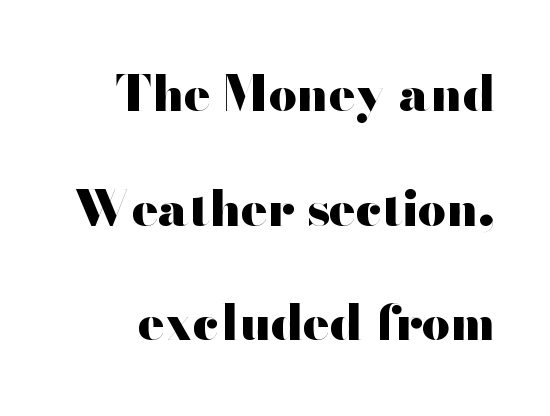
Glyph-to-glyph distance matches everyday printed text. Plain, unruled lines of type. The font family rendered here belongs to the sans-serif group. Does the lettering tilt? It doesn't — this is upright.
